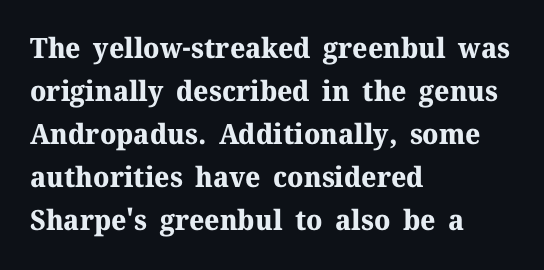
{"serif": "yes", "italic": "no", "bold": "yes", "weight": "bold", "width": "normal", "stroke_contrast": "medium", "x_height": "medium", "monospaced": "no", "underline": "no", "align": "left", "line_spacing": "normal", "line_spacing_ratio": 1.54, "letter_spacing": "normal", "letter_spacing_em": 0.0, "glyph_px": 28}
